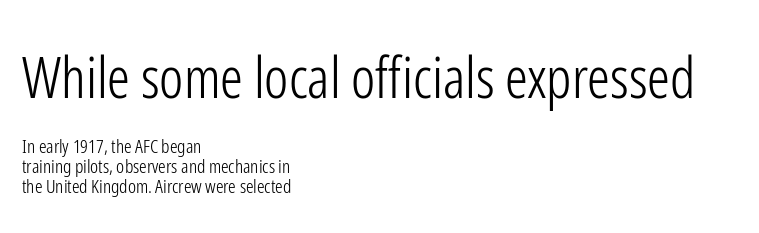
Q: Is the text bold? A: No.
Q: Is the text italic (slanted)? A: No, it is upright.
Q: Is the typeface a serif or a sans-serif typeface? A: Sans-serif.
Q: Is the text underlined? A: No.
Q: How is the paragraph aligned? A: Left-aligned.
Q: Is the spacing between letters normal or unusually wide? A: Normal.
Q: Is the spacing between lines tight, normal or loose? A: Tight.
Q: Which block of text is set in a larger size, the first (top) or the second (bottom)? A: The first (top) one.
Q: Width (condensed, normal, or wide)? A: Condensed.
Q: Stroke contrast? A: Low.
Q: x-height? A: Medium.
Q: Monospaced? A: No.
